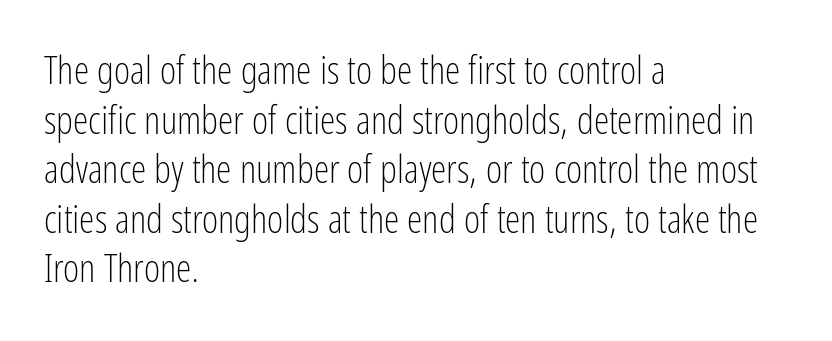
What stands out about the letter spacing? Nothing — it is the standard amount. Evenly set lines give the paragraph a standard silhouette. Alignment: flush left. Notice how the stems are strictly vertical — no italics here. Descenders hang freely into open space. The letterforms sit at book weight or below.
